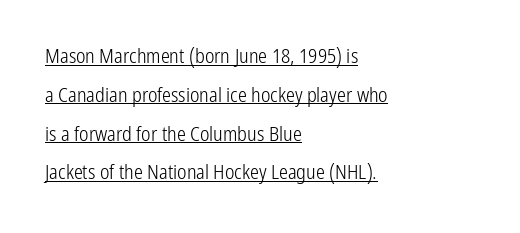
The image shows 20 px text type, upright; set left-aligned, loose line spacing (1.94x), normal letter spacing, underlined.
